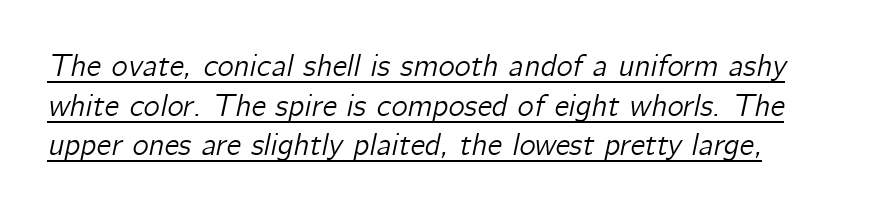
Is there an underline? Yes — a line sits under the letters. The letters advance in unequal steps, a hallmark of proportional type. Tracking value appears to be zero — textbook default spacing. The axis of the letterforms is tilted away from vertical. The space between consecutive lines is moderate.
